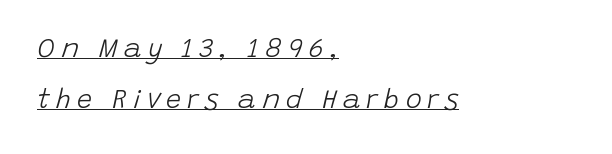
Reading down the block, your eye returns to a fixed left position each line. Glance below the letters and you will spot a drawn line. Stroke thickness stays within the range of a standard reading face or lighter. Notice how the stems are inclined rather than vertical — that's the hallmark of italics. Does the leading feel generous? Absolutely, it's lavish.
